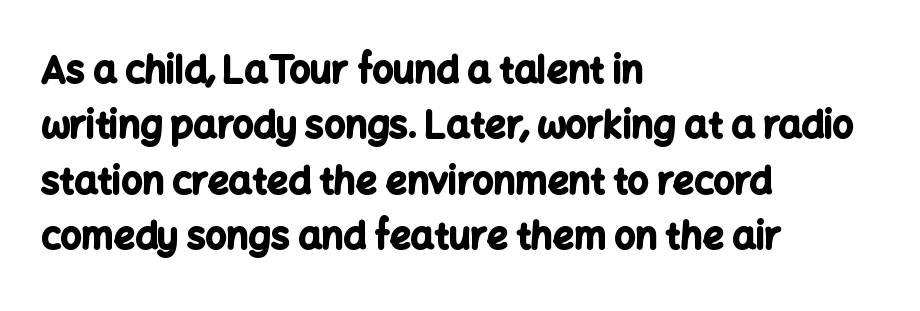
Q: Is the text bold? A: Yes.
Q: Is the text italic (slanted)? A: No, it is upright.
Q: Is the typeface a serif or a sans-serif typeface? A: Sans-serif.
Q: Is the text underlined? A: No.
Q: How is the paragraph aligned? A: Left-aligned.
Q: Is the spacing between letters normal or unusually wide? A: Normal.
Q: Is the spacing between lines tight, normal or loose? A: Normal.
Q: Width (condensed, normal, or wide)? A: Normal.
Q: Stroke contrast? A: Low.
Q: x-height? A: Medium.
Q: Monospaced? A: No.
